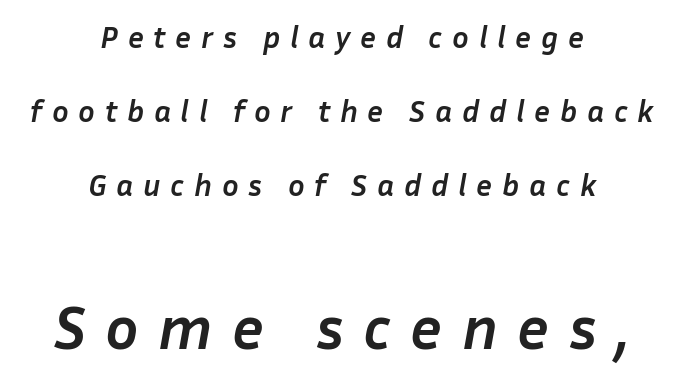
The image shows 62 px semibold type, italic (leaning right); set centered, loose line spacing (2.38x), unusually wide letter spacing (+0.31 em), not underlined; the second (bottom) block is 2.0x larger; low stroke contrast and a medium x-height.
